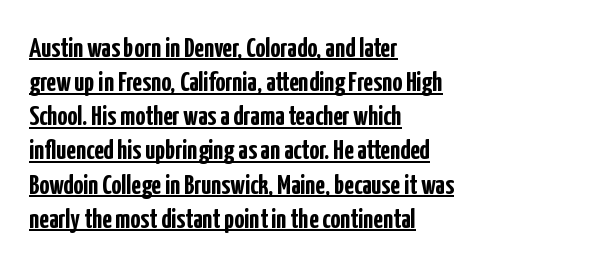
Here the designer chose a conventional face with non-uniform glyph widths. Nothing unusual about the tracking: characters are spaced as the font intends. Style check: upright. Visually the block forms a straight wall on the left and a jagged coastline on the right. The face used here has the dense, thick strokes of a bold.
